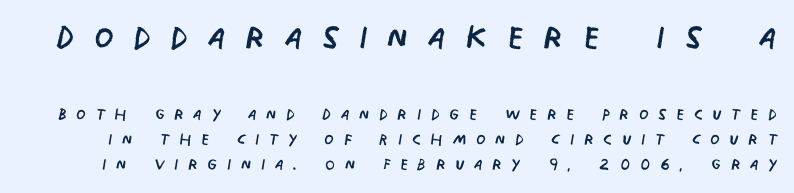
{"serif": "no", "bold": "no", "weight": "regular", "width": "condensed", "stroke_contrast": "low", "x_height": "large", "monospaced": "no", "underline": "no", "line_spacing": "tight", "line_spacing_ratio": 1.14, "letter_spacing": "wide", "letter_spacing_em": 0.42, "larger_block": "first", "size_ratio": 2.05, "glyph_px": 45}
